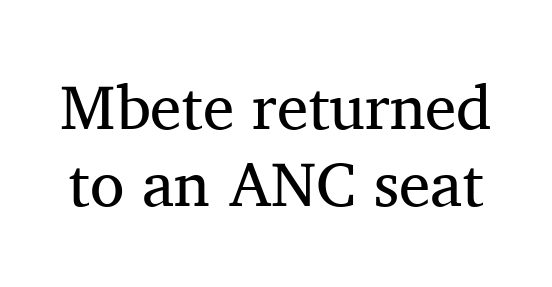
The strokes carry an ordinary text weight at most. No italicization has been applied; the sample stays upright. Is this a fixed-width face? No — the glyphs have proportional, varying widths. The words here are not underlined. Type style note: has serifs. There is no visible air inserted between adjacent glyphs.
